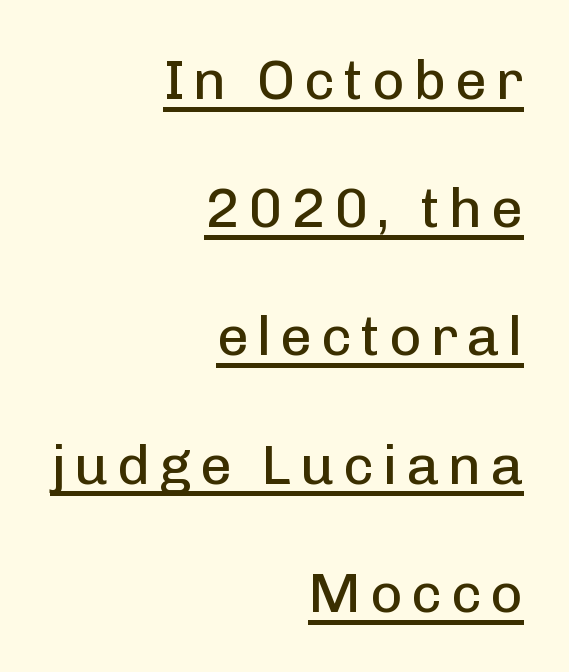
The font is comparable to plain body text, perhaps lighter. Spacing verdict: proportional, widths tailored to each character. These lines stand farther apart than default settings would place them. The lettering stays uniformly vertical, giving the passage a roman look. Has an underline been added? It has. Visually the block forms a straight wall on the right and a jagged coastline on the left.
